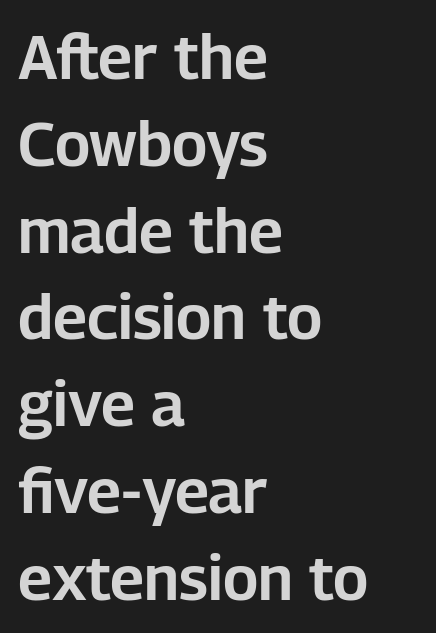
{"serif": "no", "italic": "no", "width": "normal", "stroke_contrast": "low", "x_height": "medium", "monospaced": "no", "underline": "no", "align": "left", "line_spacing": "normal", "line_spacing_ratio": 1.4, "letter_spacing": "normal", "letter_spacing_em": 0.0, "glyph_px": 62}
